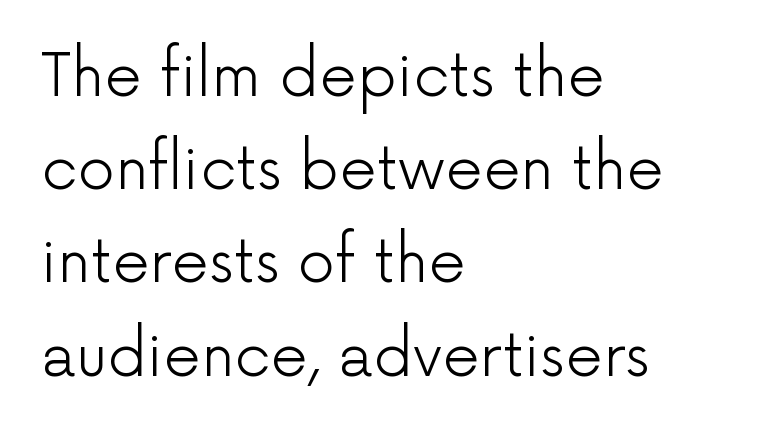
Looks like regular typesetting: each glyph gets only the width it needs. Every stem runs plumb, perpendicular to the baseline. The glyphs are unaccompanied by any horizontal stroke below them. The weight would be labelled regular, book, light, or lighter still.
